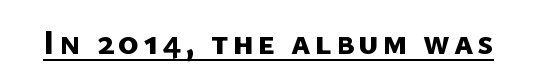
The image shows 35 px bold sans-serif type; set underlined; low stroke contrast and a medium x-height.
